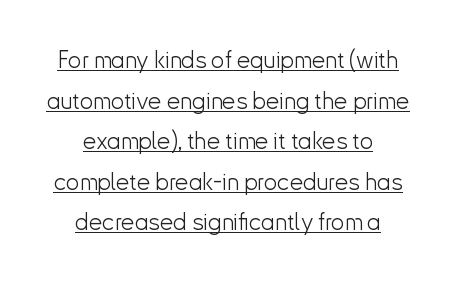
The image shows 24 px text type, upright; set centered, normal line spacing (1.69x), normal letter spacing, underlined.
